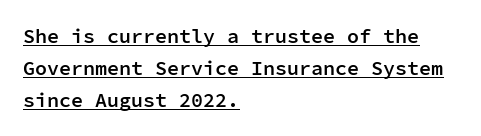
Q: Is the text bold? A: Semi-bold.
Q: Is the text italic (slanted)? A: No, it is upright.
Q: Is the text underlined? A: Yes.
Q: How is the paragraph aligned? A: Left-aligned.
Q: Is the spacing between letters normal or unusually wide? A: Normal.
Q: Is the spacing between lines tight, normal or loose? A: Normal.
